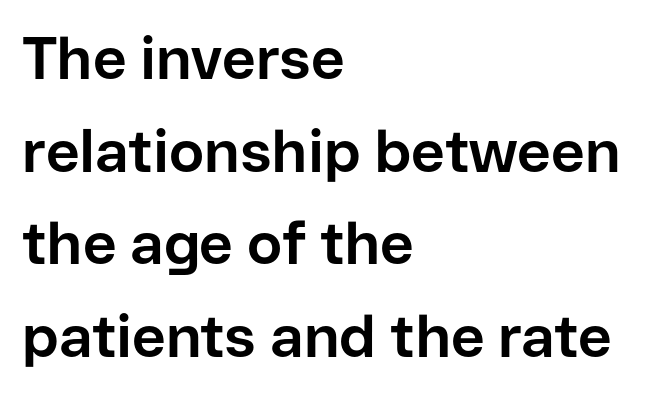
The image shows 59 px bold sans-serif type, upright; set left-aligned, normal line spacing (1.57x), normal letter spacing, not underlined; low stroke contrast and a medium x-height.
